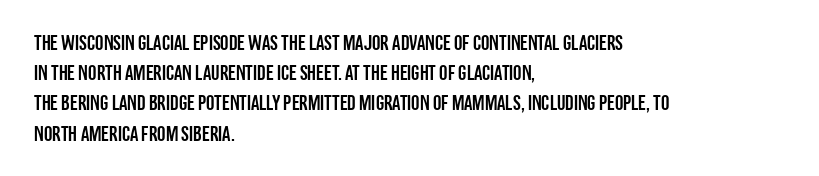
Q: Is the text italic (slanted)? A: No, it is upright.
Q: Is the text underlined? A: No.
Q: How is the paragraph aligned? A: Left-aligned.
Q: Is the spacing between letters normal or unusually wide? A: Normal.
Q: Is the spacing between lines tight, normal or loose? A: Normal.
